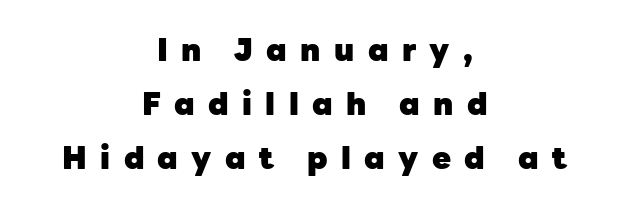
Q: Is the text bold? A: Yes.
Q: Is the text italic (slanted)? A: No, it is upright.
Q: Is the typeface a serif or a sans-serif typeface? A: Sans-serif.
Q: Is the text underlined? A: No.
Q: How is the paragraph aligned? A: Centered.
Q: Is the spacing between letters normal or unusually wide? A: Unusually wide.
Q: Width (condensed, normal, or wide)? A: Normal.
Q: Stroke contrast? A: Low.
Q: x-height? A: Medium.
Q: Monospaced? A: No.
